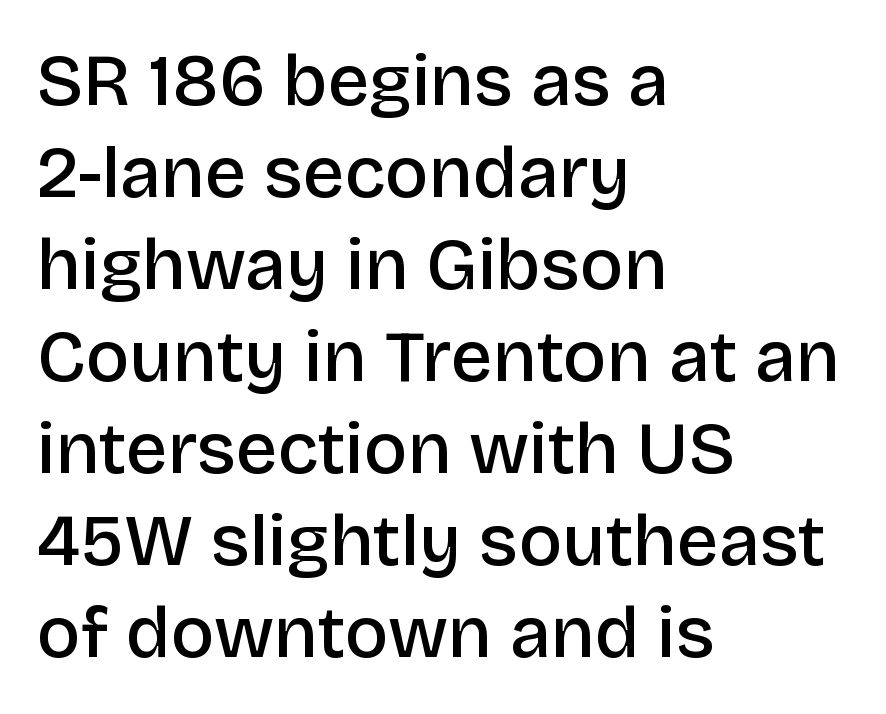
Strokes here are thickened, but only to semibold level. What's the leading like? Ordinary, nothing unusual. Type without underlining. Grotesque or geometric, the face here clearly has no serifs.
